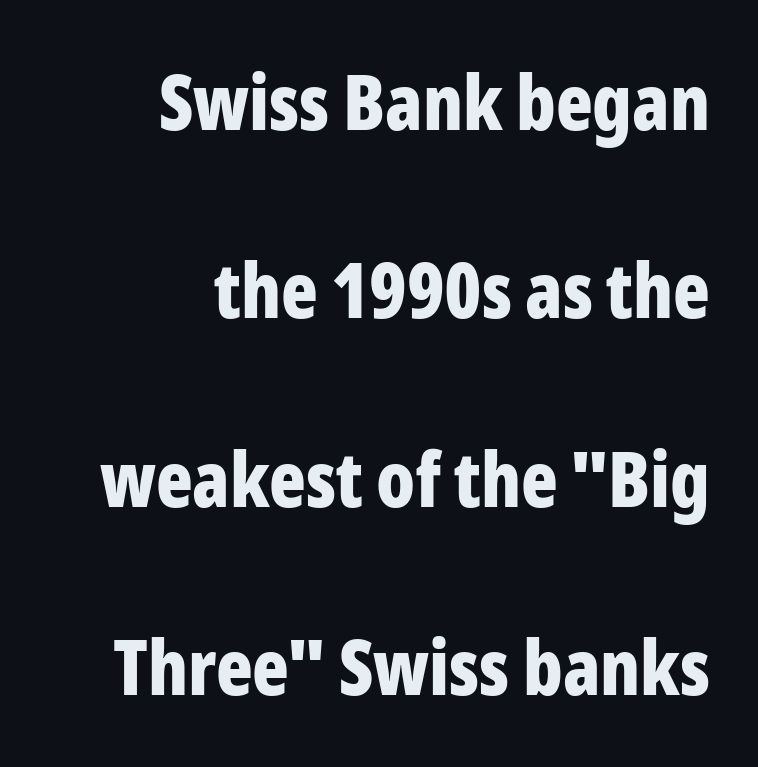
Q: Is the text bold? A: Yes.
Q: Is the text italic (slanted)? A: No, it is upright.
Q: Is the typeface a serif or a sans-serif typeface? A: Sans-serif.
Q: Is the text underlined? A: No.
Q: How is the paragraph aligned? A: Right-aligned.
Q: Is the spacing between letters normal or unusually wide? A: Normal.
Q: Is the spacing between lines tight, normal or loose? A: Loose.
Q: Width (condensed, normal, or wide)? A: Condensed.
Q: Stroke contrast? A: Low.
Q: x-height? A: Medium.
Q: Monospaced? A: No.
